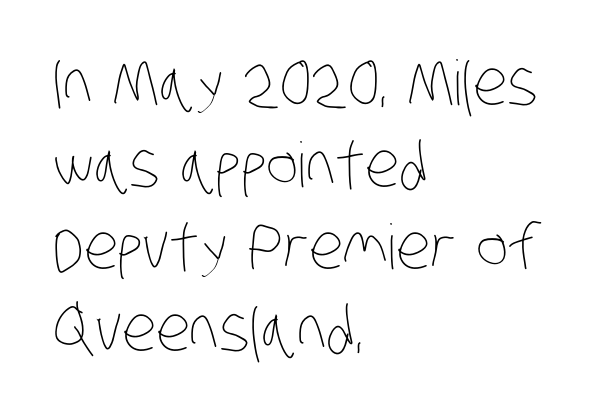
{"bold": "no", "weight": "thin", "width": "condensed", "stroke_contrast": "low", "x_height": "large", "monospaced": "no", "underline": "no", "align": "left", "line_spacing": "normal", "line_spacing_ratio": 1.32, "letter_spacing": "normal", "letter_spacing_em": 0.0, "glyph_px": 62}
